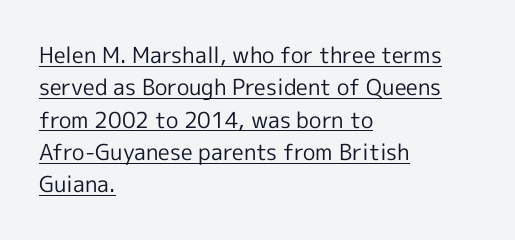
Q: Is the text bold? A: No.
Q: Is the text italic (slanted)? A: No, it is upright.
Q: Is the text underlined? A: Yes.
Q: How is the paragraph aligned? A: Left-aligned.
Q: Is the spacing between letters normal or unusually wide? A: Normal.
Q: Is the spacing between lines tight, normal or loose? A: Normal.
